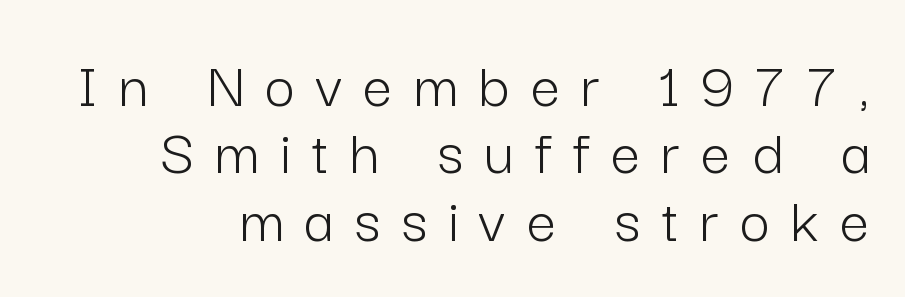
The image shows 66 px light sans-serif type, upright; set right-aligned, tight line spacing (1.02x), unusually wide letter spacing (+0.32 em), not underlined; low stroke contrast and a medium x-height.
